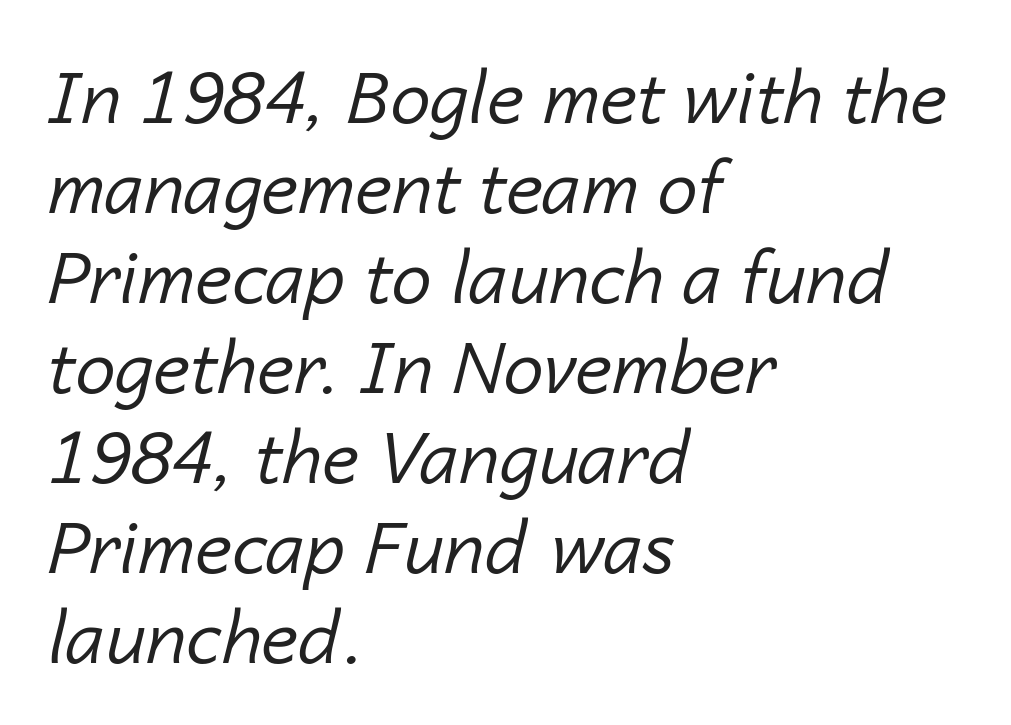
Q: Is the text bold? A: No.
Q: Is the text italic (slanted)? A: Yes, it leans right by about 14 degrees.
Q: Is the text underlined? A: No.
Q: How is the paragraph aligned? A: Left-aligned.
Q: Is the spacing between letters normal or unusually wide? A: Normal.
Q: Is the spacing between lines tight, normal or loose? A: Normal.
Q: Width (condensed, normal, or wide)? A: Normal.
Q: Stroke contrast? A: Low.
Q: x-height? A: Medium.
Q: Monospaced? A: No.
